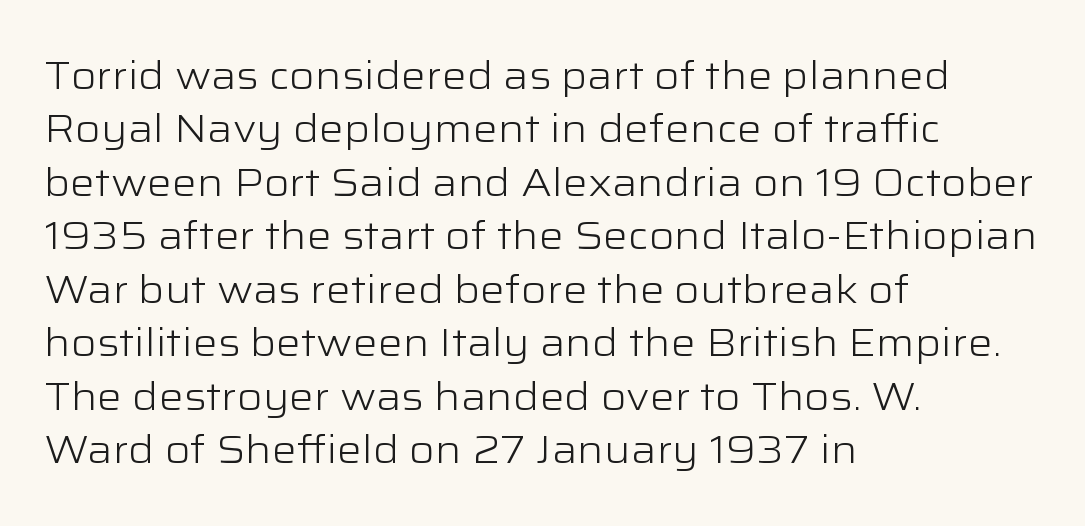
Words appear dense and cohesive because spacing is normal. The typeface chosen for these lines omits serifs. Interline gaps are of average width in this sample. Stroke thickness stays within the range of a standard reading face or lighter. These lines are rendered in a variable-pitch font.
